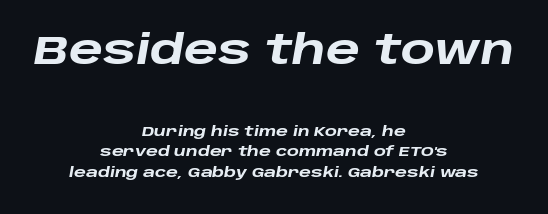
Q: Is the text bold? A: Yes.
Q: Is the text italic (slanted)? A: Yes, it leans right by about 10 degrees.
Q: Is the text underlined? A: No.
Q: How is the paragraph aligned? A: Centered.
Q: Is the spacing between letters normal or unusually wide? A: Normal.
Q: Is the spacing between lines tight, normal or loose? A: Normal.
Q: Which block of text is set in a larger size, the first (top) or the second (bottom)? A: The first (top) one.
Q: Width (condensed, normal, or wide)? A: Wide.
Q: Stroke contrast? A: Low.
Q: x-height? A: Large.
Q: Monospaced? A: No.
